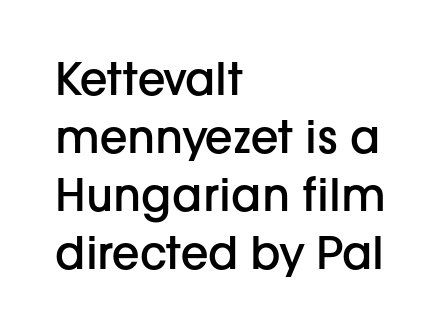
Q: Is the text bold? A: Semi-bold.
Q: Is the text italic (slanted)? A: No, it is upright.
Q: Is the typeface a serif or a sans-serif typeface? A: Sans-serif.
Q: Is the text underlined? A: No.
Q: How is the paragraph aligned? A: Left-aligned.
Q: Is the spacing between letters normal or unusually wide? A: Normal.
Q: Is the spacing between lines tight, normal or loose? A: Normal.
Q: Width (condensed, normal, or wide)? A: Normal.
Q: Stroke contrast? A: Low.
Q: x-height? A: Medium.
Q: Monospaced? A: No.
